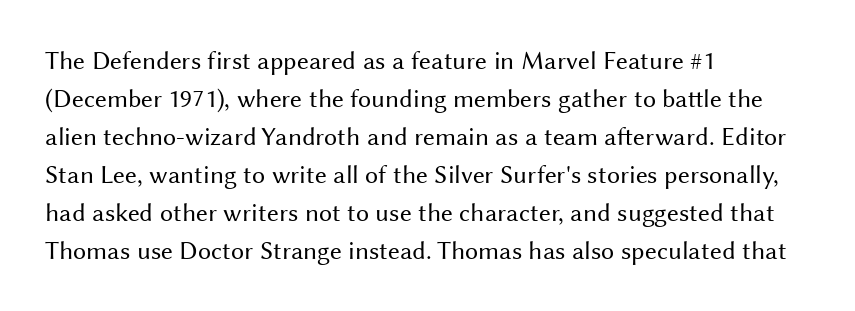
The image shows 26 px text type, upright; set left-aligned, normal line spacing (1.46x), normal letter spacing, not underlined.
